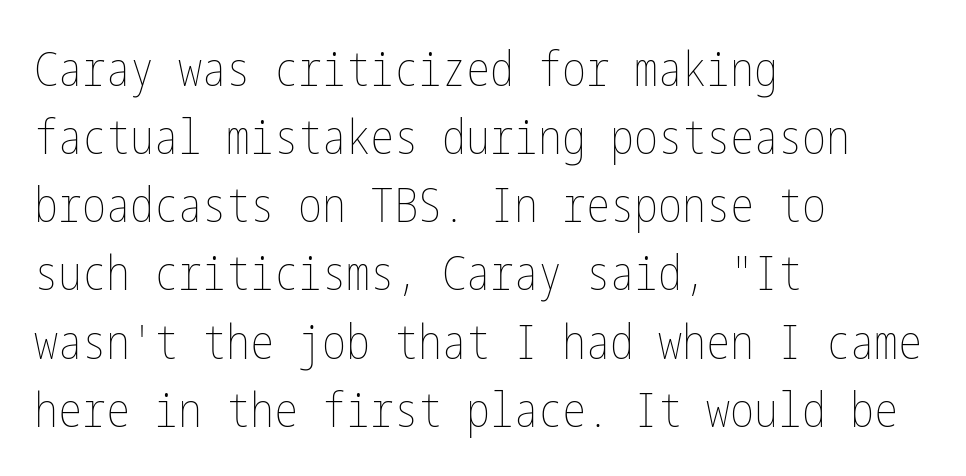
{"italic": "no", "bold": "no", "weight": "thin", "width": "condensed", "stroke_contrast": "low", "x_height": "medium", "underline": "no", "align": "left", "line_spacing": "normal", "line_spacing_ratio": 1.42, "letter_spacing": "normal", "letter_spacing_em": 0.0, "glyph_px": 48}
